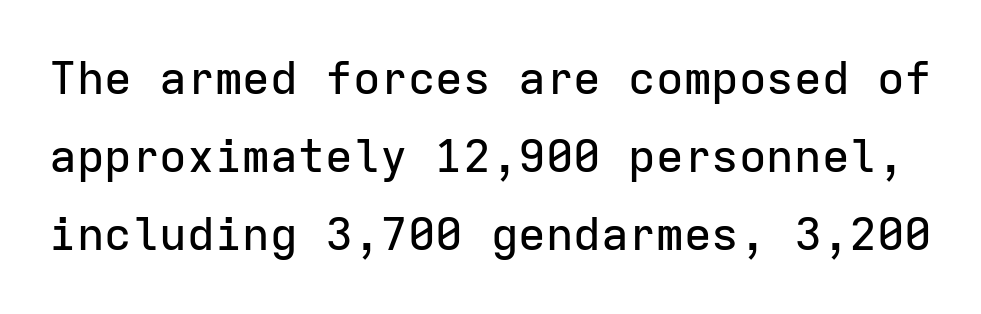
{"serif": "no", "italic": "no", "width": "normal", "stroke_contrast": "low", "x_height": "medium", "monospaced": "yes", "underline": "no", "line_spacing": "normal", "line_spacing_ratio": 1.7, "letter_spacing": "normal", "letter_spacing_em": 0.0, "glyph_px": 46}
